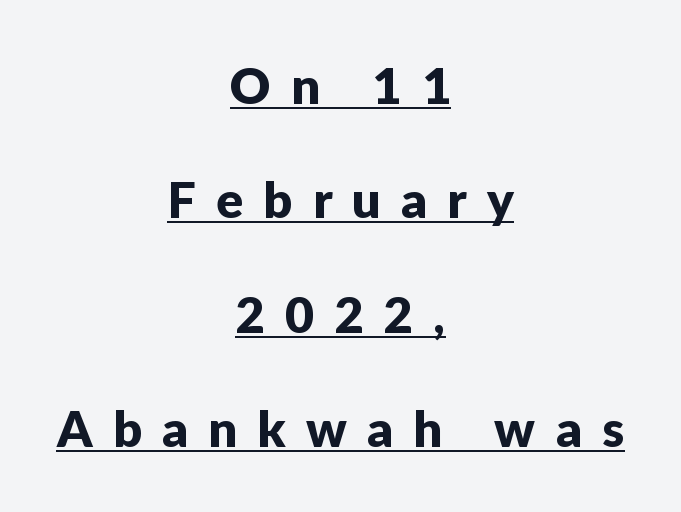
Q: Is the text italic (slanted)? A: No, it is upright.
Q: Is the typeface a serif or a sans-serif typeface? A: Sans-serif.
Q: Is the text underlined? A: Yes.
Q: How is the paragraph aligned? A: Centered.
Q: Is the spacing between letters normal or unusually wide? A: Unusually wide.
Q: Is the spacing between lines tight, normal or loose? A: Loose.
Q: Width (condensed, normal, or wide)? A: Normal.
Q: Stroke contrast? A: Low.
Q: x-height? A: Medium.
Q: Monospaced? A: No.
